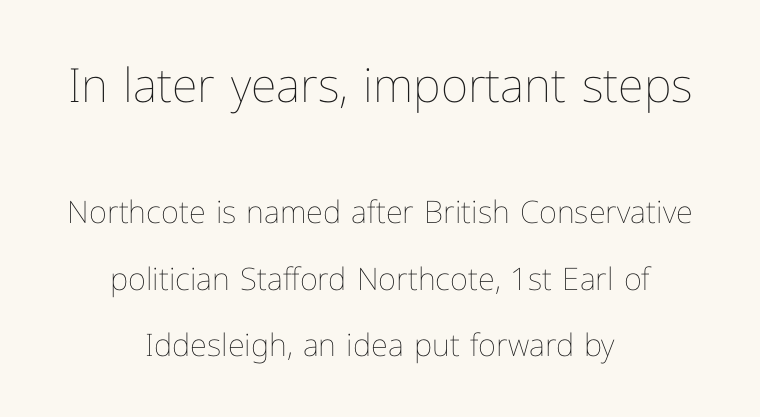
{"italic": "no", "bold": "no", "weight": "thin", "width": "normal", "stroke_contrast": "low", "x_height": "medium", "monospaced": "no", "underline": "no", "align": "center", "line_spacing": "loose", "line_spacing_ratio": 2.14, "letter_spacing": "normal", "letter_spacing_em": 0.0, "larger_block": "first", "size_ratio": 1.52, "glyph_px": 47}
